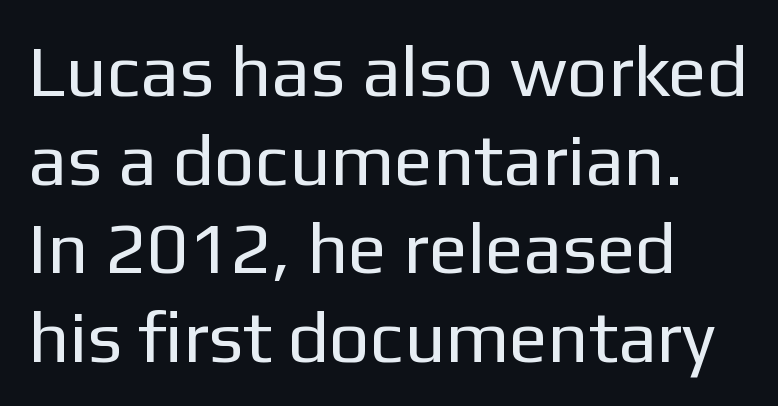
{"serif": "no", "italic": "no", "bold": "no", "weight": "regular", "width": "normal", "stroke_contrast": "low", "x_height": "medium", "monospaced": "no", "underline": "no", "align": "left", "line_spacing_ratio": 1.23, "letter_spacing": "normal", "letter_spacing_em": 0.0, "glyph_px": 72}
